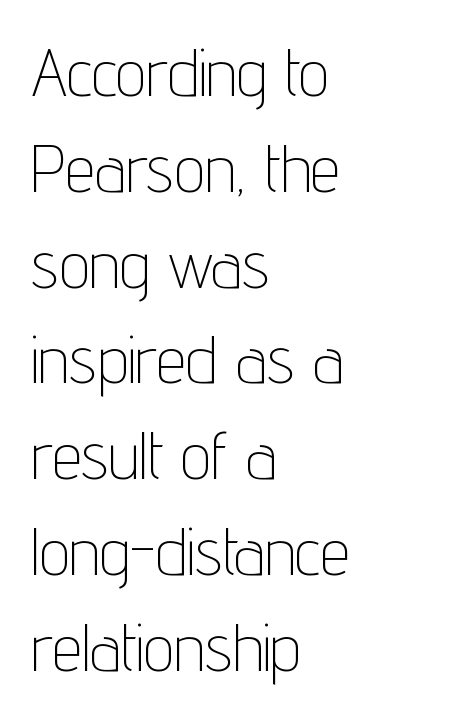
{"serif": "no", "italic": "no", "bold": "no", "weight": "thin", "width": "condensed", "stroke_contrast": "low", "x_height": "medium", "monospaced": "no", "underline": "no", "align": "left", "line_spacing": "normal", "line_spacing_ratio": 1.43, "letter_spacing": "normal", "letter_spacing_em": 0.0, "glyph_px": 67}
